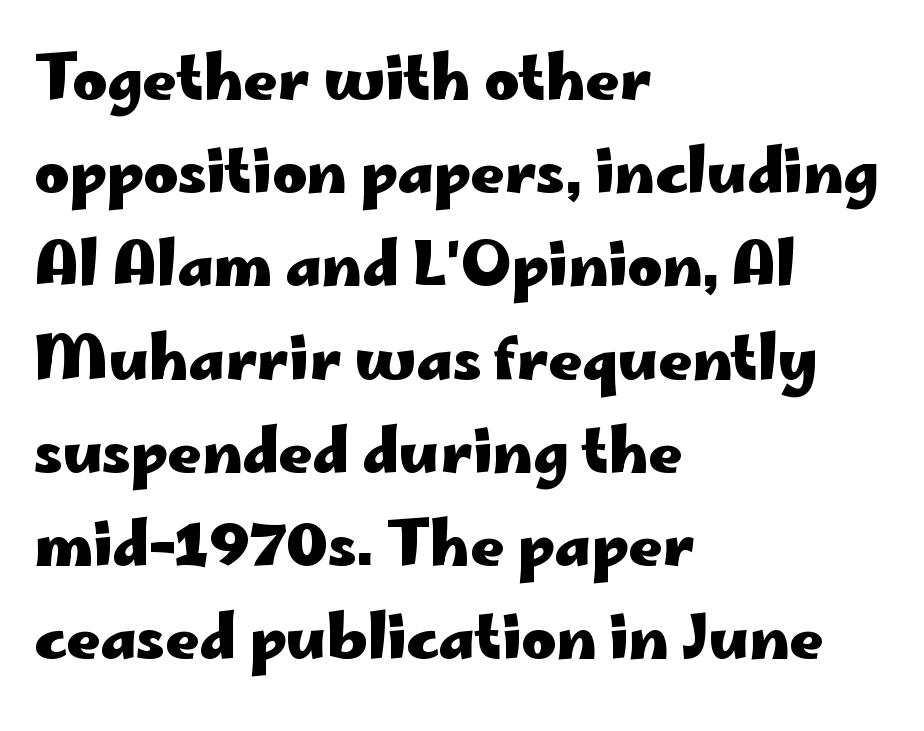
{"serif": "no", "italic": "no", "bold": "yes", "weight": "heavy", "width": "wide", "stroke_contrast": "low", "x_height": "small", "monospaced": "no", "underline": "no", "align": "left", "line_spacing": "normal", "line_spacing_ratio": 1.58, "letter_spacing": "normal", "letter_spacing_em": 0.0, "glyph_px": 59}
